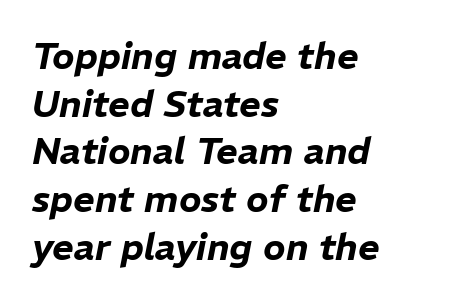
The image shows 37 px text type, italic (leaning right); set left-aligned, normal line spacing (1.29x), normal letter spacing, not underlined; low stroke contrast and a medium x-height.
